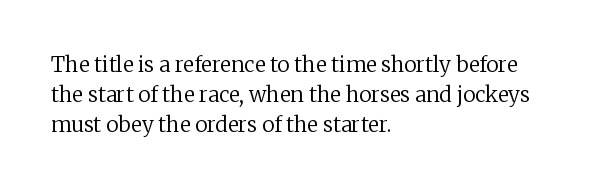
Quick note: interline space is typical. Nothing unusual about the tracking: characters are spaced as the font intends. Unmarked baselines from the first word to the last. No italicization has been applied; the sample stays upright.
